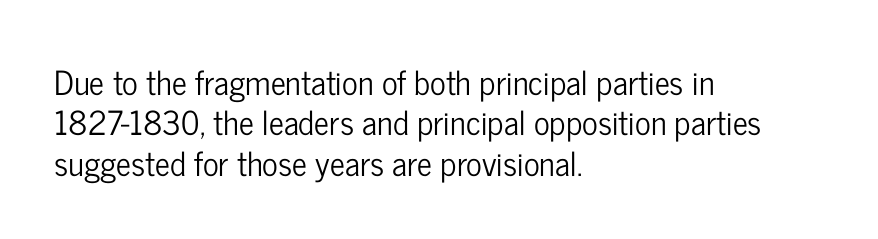
{"serif": "no", "italic": "no", "width": "condensed", "stroke_contrast": "low", "x_height": "medium", "monospaced": "no", "underline": "no", "align": "left", "line_spacing_ratio": 1.22, "letter_spacing": "normal", "letter_spacing_em": 0.0, "glyph_px": 33}
